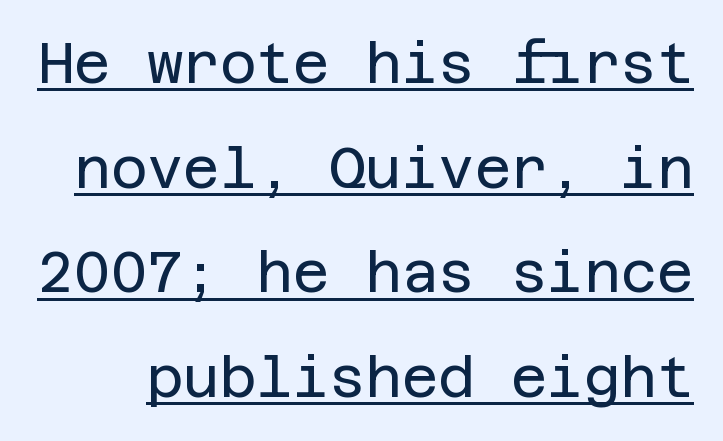
You can tell it's not italic because the verticals are truly vertical. Honestly, the letter spacing is just normal — you wouldn't notice it. Decoration check: the copy is underlined. Letters have the restrained weight of plain body copy at most. Look at the bottom of the vertical strokes: they stop flat, with no serifs.
